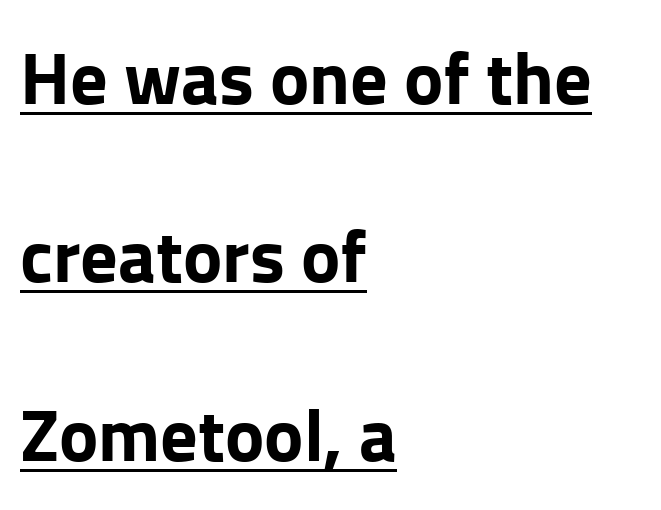
Successive baselines arrive slowly, with a big drop between each. Decoration check: the copy is underlined. The face used here is a sans, in the tradition of grotesques and geometrics. The letters stand straight up with perfectly vertical stems.
